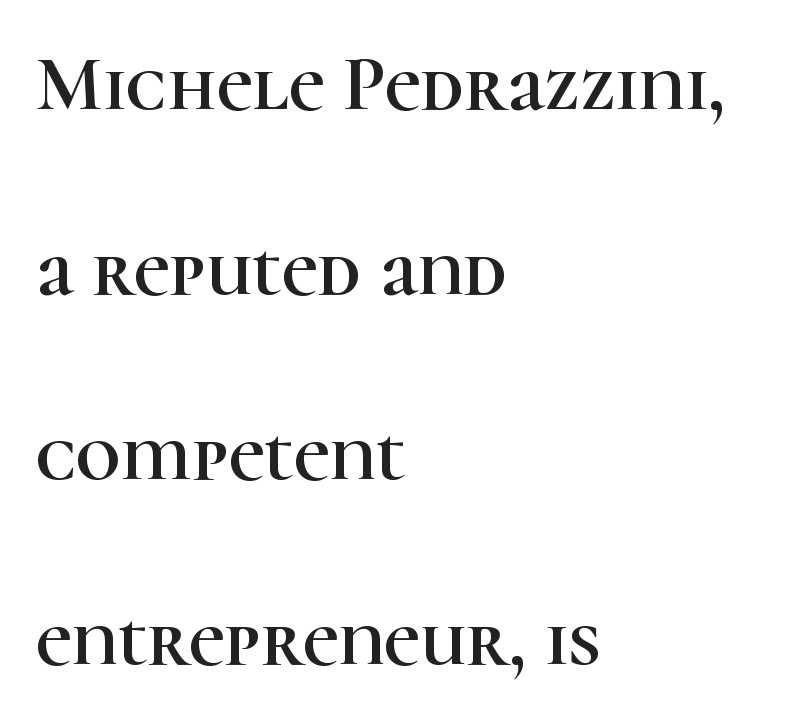
Q: Is the text italic (slanted)? A: No, it is upright.
Q: Is the typeface a serif or a sans-serif typeface? A: Serif.
Q: Is the text underlined? A: No.
Q: How is the paragraph aligned? A: Left-aligned.
Q: Is the spacing between letters normal or unusually wide? A: Normal.
Q: Is the spacing between lines tight, normal or loose? A: Loose.
Q: Width (condensed, normal, or wide)? A: Normal.
Q: Stroke contrast? A: High.
Q: x-height? A: Medium.
Q: Monospaced? A: No.
